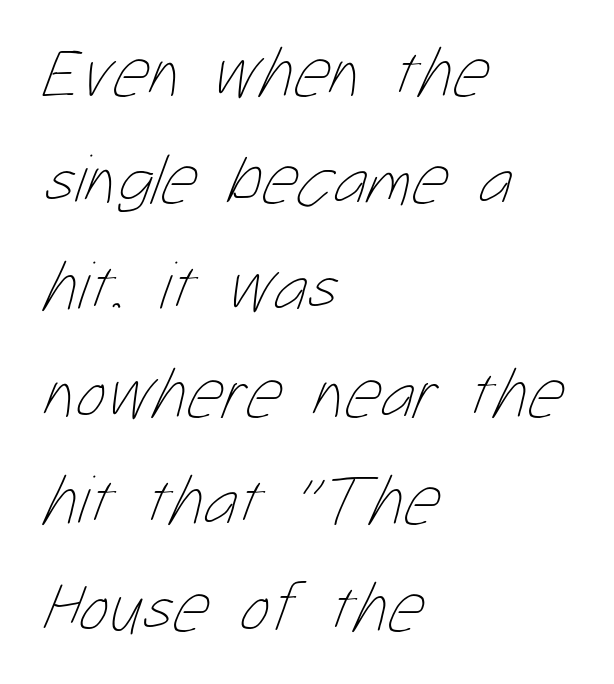
Q: Is the text bold? A: No.
Q: Is the text underlined? A: No.
Q: How is the paragraph aligned? A: Left-aligned.
Q: Is the spacing between letters normal or unusually wide? A: Normal.
Q: Is the spacing between lines tight, normal or loose? A: Normal.
Q: Width (condensed, normal, or wide)? A: Condensed.
Q: Stroke contrast? A: Low.
Q: x-height? A: Medium.
Q: Monospaced? A: No.
